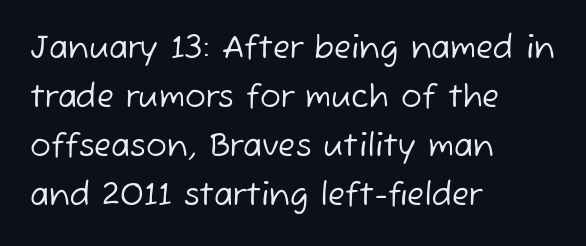
Q: Is the text bold? A: No.
Q: Is the typeface a serif or a sans-serif typeface? A: Sans-serif.
Q: Is the text underlined? A: No.
Q: How is the paragraph aligned? A: Left-aligned.
Q: Is the spacing between letters normal or unusually wide? A: Normal.
Q: Is the spacing between lines tight, normal or loose? A: Normal.
Q: Width (condensed, normal, or wide)? A: Normal.
Q: Stroke contrast? A: Low.
Q: x-height? A: Medium.
Q: Monospaced? A: No.
